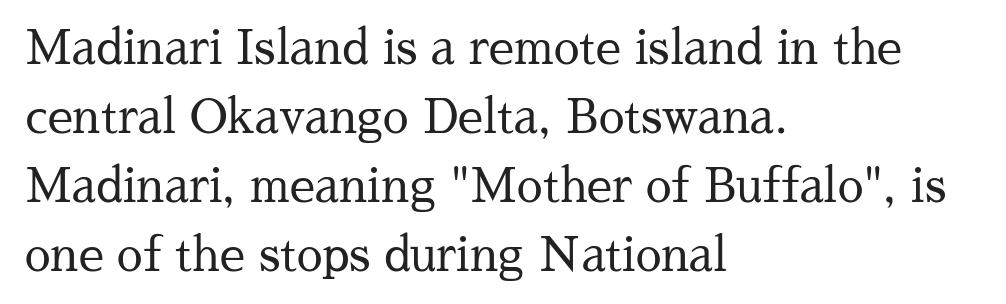
The image shows 46 px regular-weight serif type, upright; set left-aligned, normal line spacing (1.5x), normal letter spacing, not underlined; medium stroke contrast and a medium x-height.
